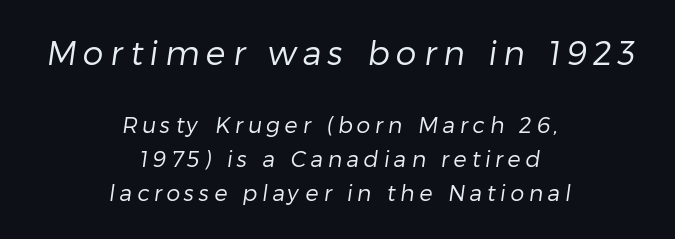
{"serif": "no", "bold": "no", "weight": "regular", "width": "normal", "stroke_contrast": "low", "x_height": "medium", "monospaced": "no", "underline": "no", "align": "center", "line_spacing": "normal", "line_spacing_ratio": 1.55, "letter_spacing": "wide", "letter_spacing_em": 0.21, "larger_block": "first", "size_ratio": 1.5, "glyph_px": 33}
